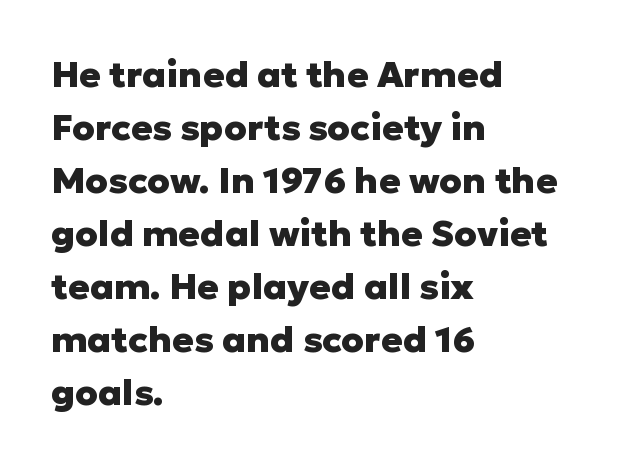
These lines are rendered in a variable-pitch font. Glance below the letters and you will spot only blank space. A typesetter would call this zero additional tracking. The designer left line spacing at the default. Grotesque or geometric, the face here clearly has no serifs.
